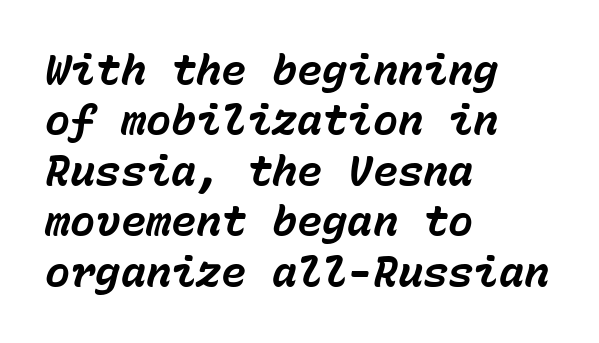
Q: Is the text bold? A: Yes.
Q: Is the text italic (slanted)? A: Yes, it leans right by about 15 degrees.
Q: Is the text underlined? A: No.
Q: How is the paragraph aligned? A: Left-aligned.
Q: Is the spacing between letters normal or unusually wide? A: Normal.
Q: Width (condensed, normal, or wide)? A: Normal.
Q: Stroke contrast? A: Low.
Q: x-height? A: Medium.
Q: Monospaced? A: Yes.
